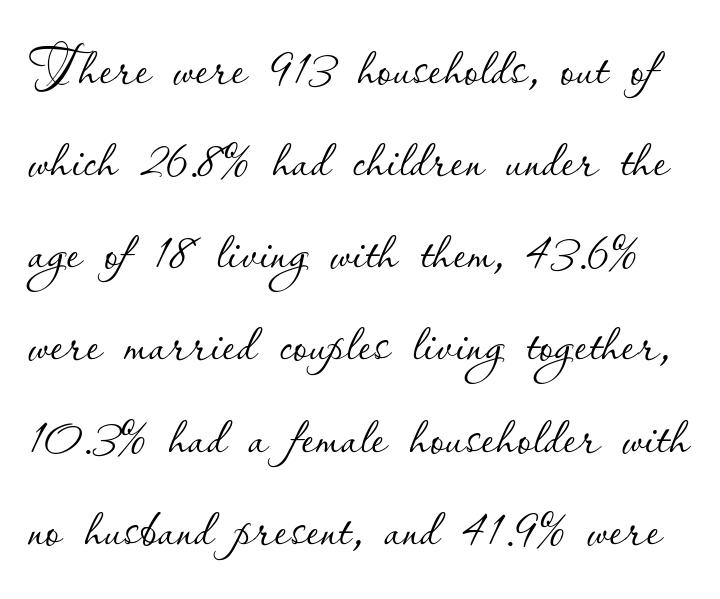
Q: Is the text bold? A: No.
Q: Is the text italic (slanted)? A: Yes.
Q: Is the text underlined? A: No.
Q: Is the spacing between letters normal or unusually wide? A: Normal.
Q: Is the spacing between lines tight, normal or loose? A: Normal.
Q: Width (condensed, normal, or wide)? A: Normal.
Q: Stroke contrast? A: Low.
Q: x-height? A: Small.
Q: Monospaced? A: No.
